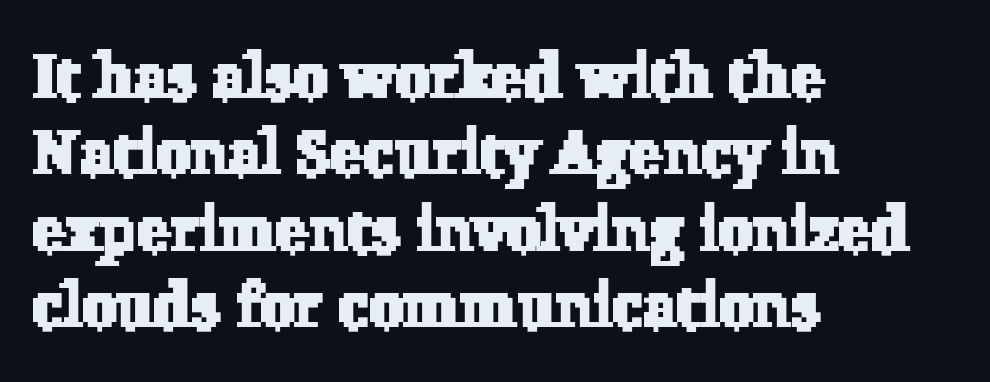
The image shows 62 px serif type; set left-aligned, line spacing 1.23x, normal letter spacing, not underlined; low stroke contrast and a medium x-height.
